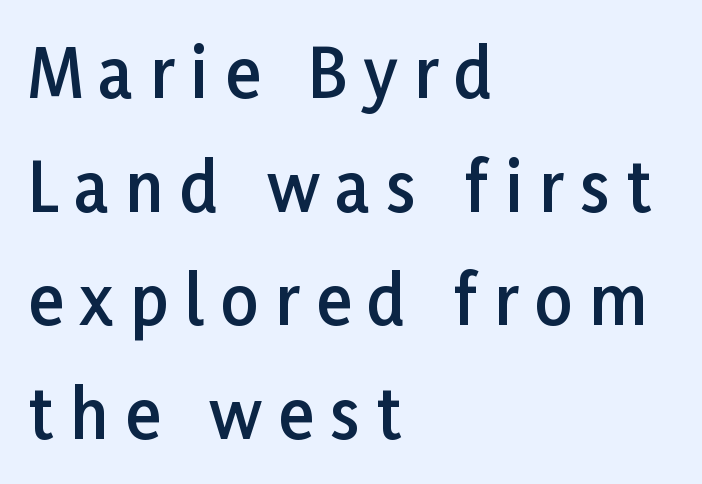
Note the varied advance widths — an 'i' is clearly narrower than an 'm'. Typesetter's note: demi weight, one step under bold. Loose tracking; the words dissolve into strings of separated letters. The letters stand upright; this is a roman face. The rendering anchors every line to the left-hand side. Glance below the letters and you will spot only blank space.
